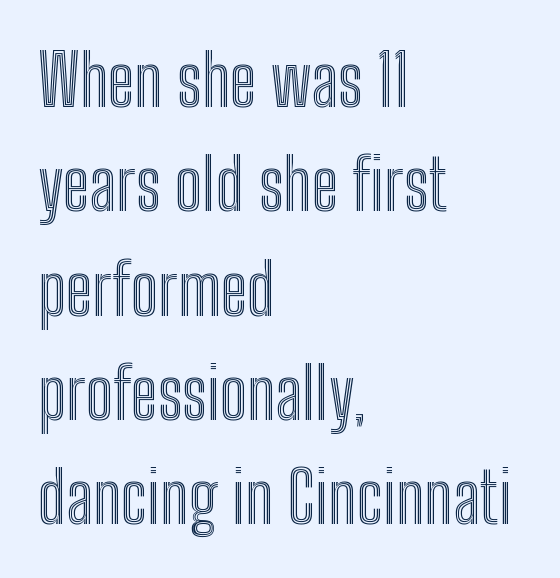
Q: Is the text italic (slanted)? A: No, it is upright.
Q: Is the text underlined? A: No.
Q: How is the paragraph aligned? A: Left-aligned.
Q: Is the spacing between letters normal or unusually wide? A: Normal.
Q: Is the spacing between lines tight, normal or loose? A: Normal.
Q: Width (condensed, normal, or wide)? A: Condensed.
Q: x-height? A: Medium.
Q: Monospaced? A: No.
